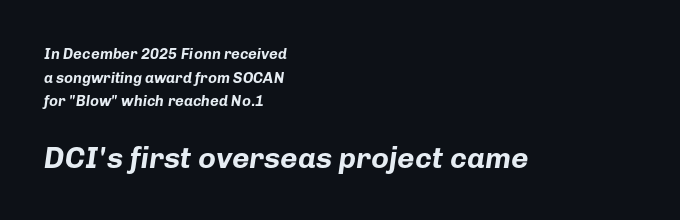
{"italic": "yes", "lean": "right", "slant_degrees": 8, "bold": "yes", "weight": "bold", "width": "normal", "stroke_contrast": "low", "x_height": "medium", "monospaced": "no", "underline": "no", "align": "left", "line_spacing": "normal", "line_spacing_ratio": 1.57, "letter_spacing": "normal", "letter_spacing_em": 0.0, "larger_block": "second", "size_ratio": 2.0, "glyph_px": 30}
